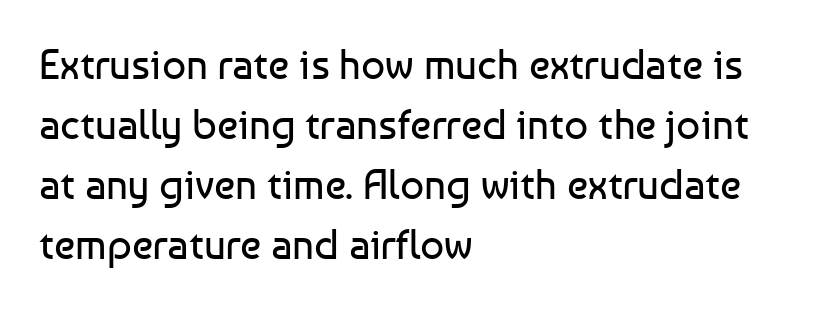
The image shows 42 px regular-weight sans-serif type, upright; set left-aligned, normal line spacing (1.43x), normal letter spacing, not underlined; low stroke contrast and a medium x-height.
